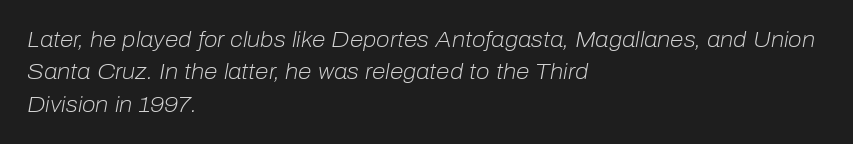
{"italic": "yes", "lean": "right", "slant_degrees": 10, "bold": "no", "underline": "no", "align": "left", "line_spacing": "normal", "line_spacing_ratio": 1.47, "letter_spacing": "normal", "letter_spacing_em": 0.0, "glyph_px": 22}
